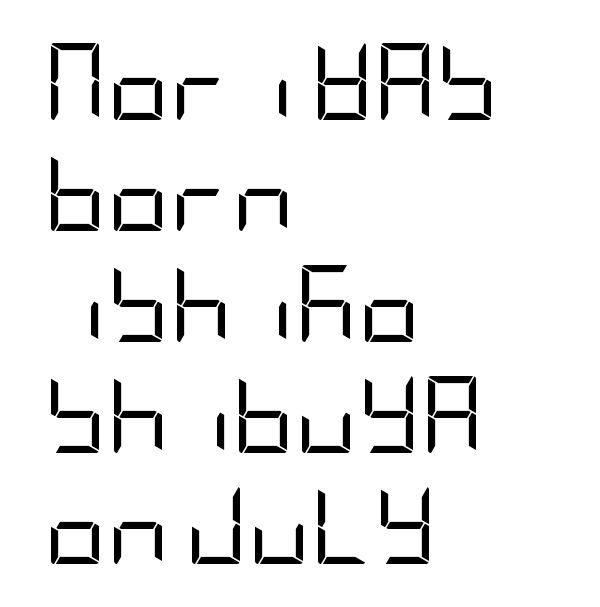
The letters carry no serifs — their stems end cleanly without finishing strokes. The gap between lines stays unmarked. Characters follow at the spacing the type designer built in. In terms of leading, this rendering sits right in the middle. The type sits square on the baseline with zero lean.
